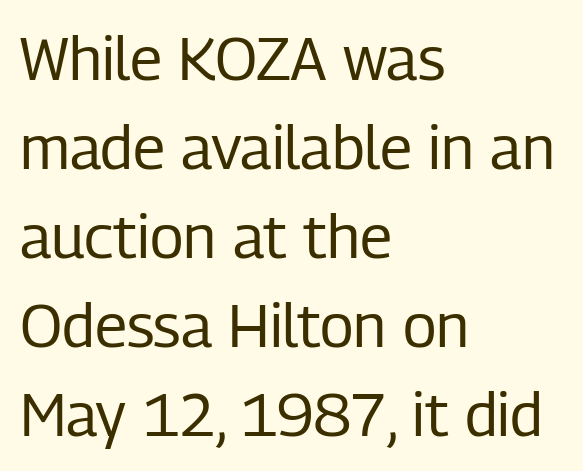
The image shows 61 px regular-weight, condensed sans-serif type, upright; set left-aligned, normal line spacing (1.46x), normal letter spacing, not underlined; low stroke contrast and a medium x-height.
